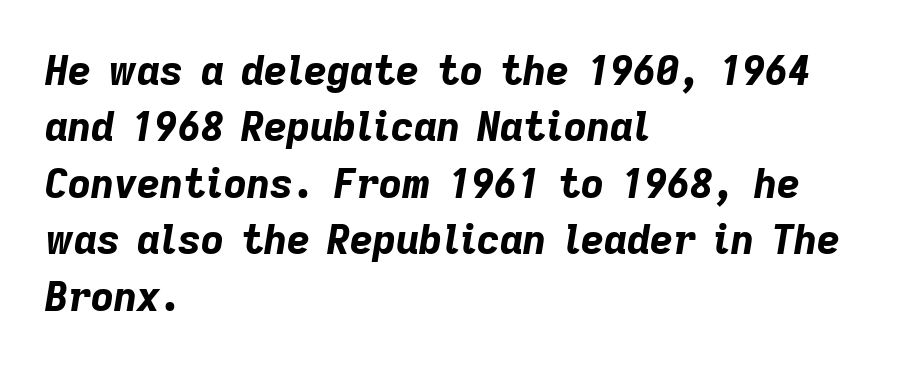
Caption: standard tracking, unaltered. Here the designer chose a conventional face with non-uniform glyph widths. Casual observation: everything's shoved over to the left. Descenders hang freely into open space. This is heavy type, rendered in bold. The axis of the letterforms is tilted away from vertical.
